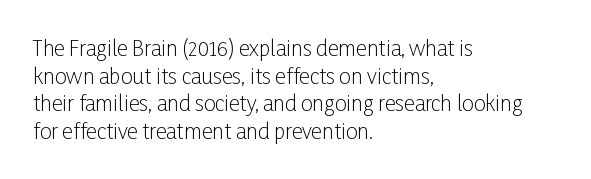
Every stem runs plumb, perpendicular to the baseline. Leftover space on each line is placed entirely after the last word. Check the space under the baseline: it is left empty. This reads as an unemphasized weight, regular at the heaviest. Caption: standard tracking, unaltered.
